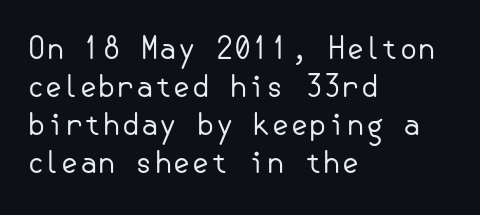
The image shows 30 px regular-weight sans-serif type, upright; set left-aligned, normal line spacing (1.27x), normal letter spacing, not underlined; low stroke contrast and a small x-height.
